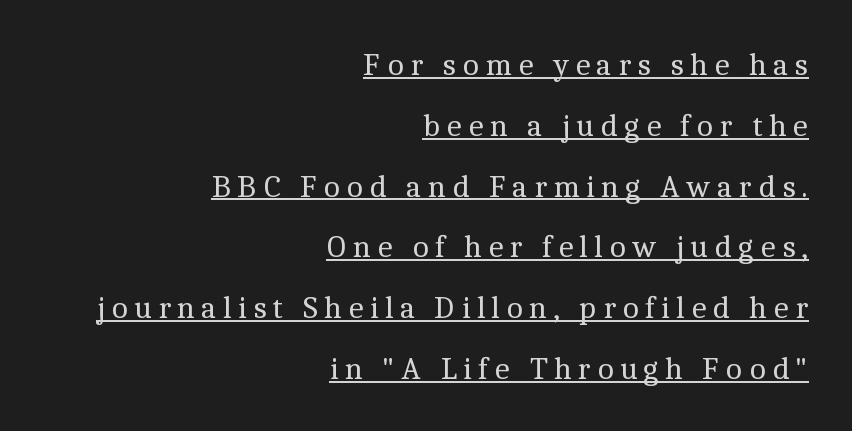
This sample carries an underscore along the baseline area. Note: serifs present on the glyphs. When letters stand straight like this, we call the style roman or upright. This block would shrink considerably if given ordinary leading; it's expanded now. The passage is arranged like a letterhead date or caption credit — flush right. No extra ink here — the face is not bold.
